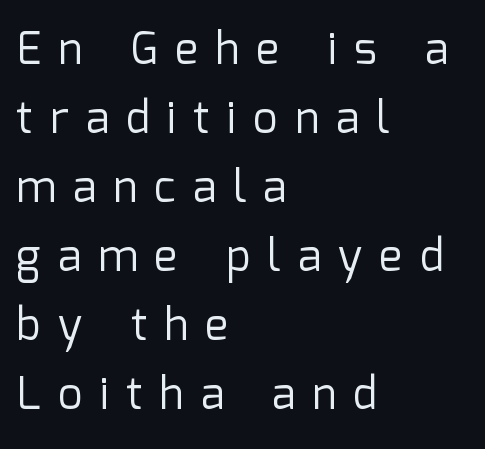
Teacher's note: observe the even left margin — that is flush-left alignment. To sum up the face: it is a sans, with no serifs. Is there any slant? The stems are plumb. Check under the words: just untouched page. Caption: face not bold, strokes unweighted. Vertical spacing — default.
